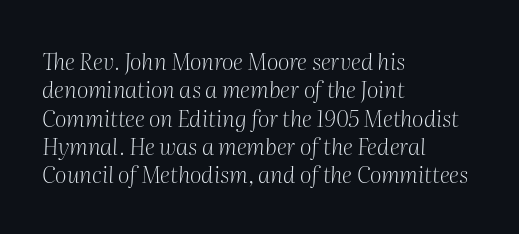
The image shows 23 px text type, italic (leaning right); set left-aligned, line spacing 1.23x, normal letter spacing, not underlined.
